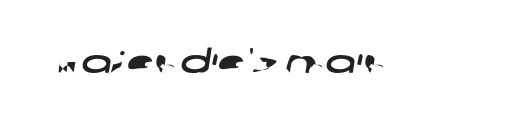
{"serif": "no", "width": "wide", "stroke_contrast": "low", "x_height": "large", "monospaced": "no", "underline": "no", "letter_spacing": "normal", "letter_spacing_em": 0.0, "glyph_px": 32}
